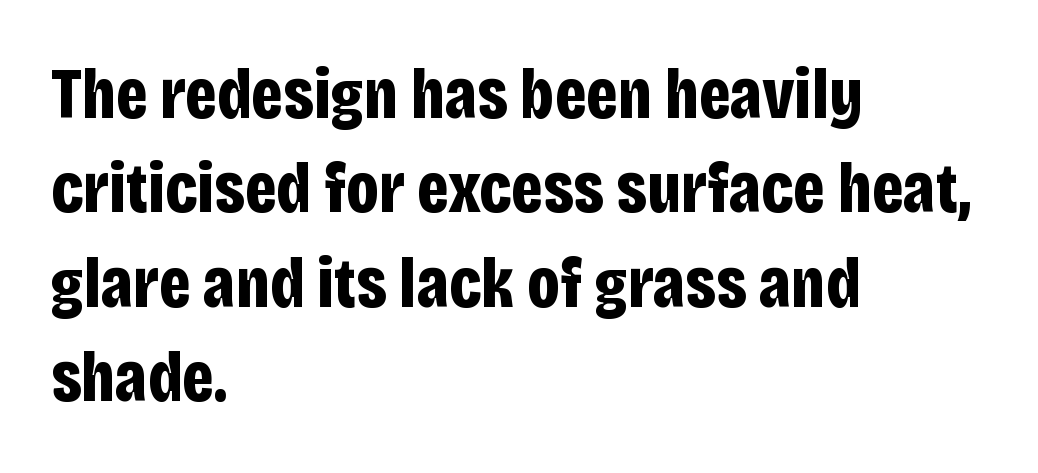
{"serif": "no", "italic": "no", "bold": "yes", "weight": "bold", "width": "condensed", "stroke_contrast": "low", "x_height": "large", "monospaced": "no", "underline": "no", "align": "left", "line_spacing": "normal", "line_spacing_ratio": 1.33, "letter_spacing": "normal", "letter_spacing_em": 0.0, "glyph_px": 71}
